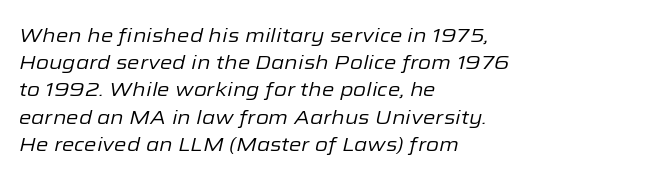
The image shows 20 px text type, italic (leaning right); set left-aligned, normal line spacing (1.36x), normal letter spacing, not underlined.
